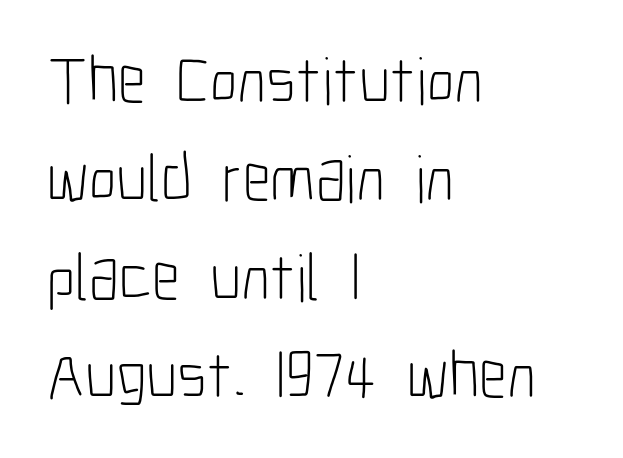
The strokes are not fattened; the text isn't bold. Is this a sans? Yes — the strokes have no serifs. Leading: standard. Any mark beneath the type? The region is blank. How are the letters spaced? Ordinarily, with no added tracking.
